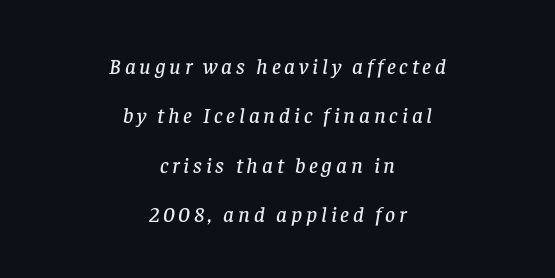
Q: Is the text italic (slanted)? A: Yes, it leans right by about 8 degrees.
Q: Is the text underlined? A: No.
Q: How is the paragraph aligned? A: Centered.
Q: Is the spacing between lines tight, normal or loose? A: Loose.
